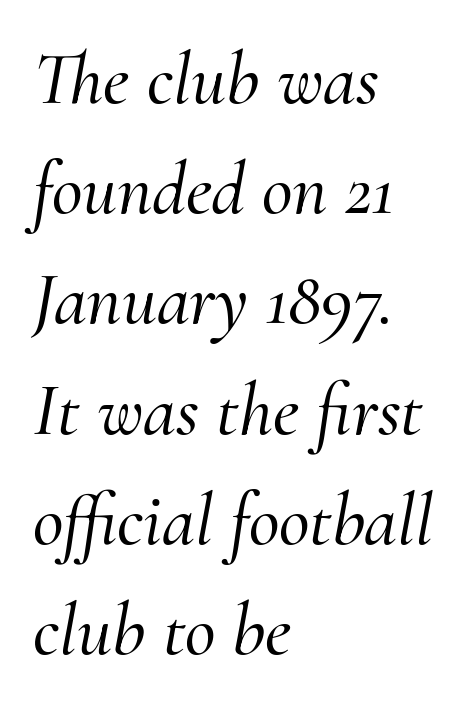
Q: Is the text italic (slanted)? A: Yes, it leans right by about 10 degrees.
Q: Is the typeface a serif or a sans-serif typeface? A: Serif.
Q: Is the text underlined? A: No.
Q: How is the paragraph aligned? A: Left-aligned.
Q: Is the spacing between letters normal or unusually wide? A: Normal.
Q: Is the spacing between lines tight, normal or loose? A: Normal.
Q: Width (condensed, normal, or wide)? A: Normal.
Q: Stroke contrast? A: Medium.
Q: x-height? A: Small.
Q: Monospaced? A: No.
